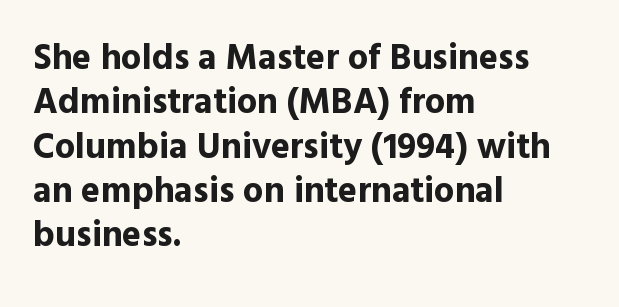
{"serif": "no", "italic": "no", "bold": "yes", "weight": "bold", "width": "normal", "x_height": "medium", "monospaced": "no", "underline": "no", "align": "left", "line_spacing_ratio": 1.23, "letter_spacing": "normal", "letter_spacing_em": 0.0, "glyph_px": 36}
